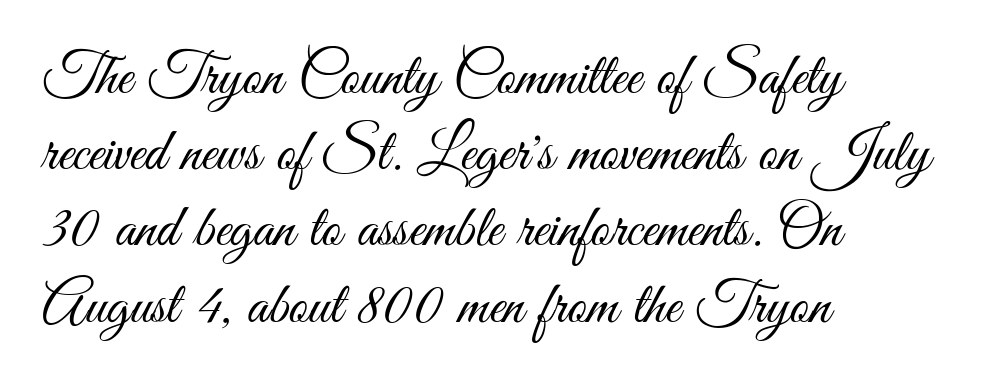
Letterform terminals end flat and unadorned throughout the passage. Students, observe: this is what conventionally led text looks like. A student would call this left alignment; a typographer would say flush left, rag right.
